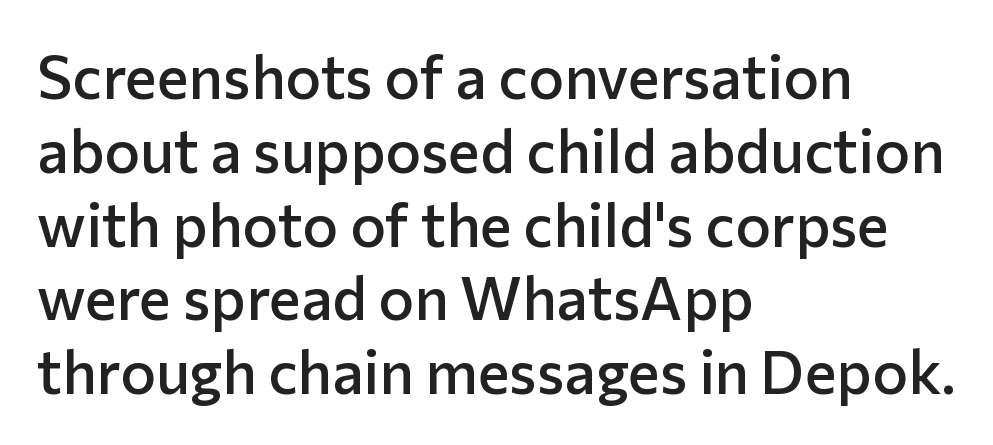
Visually the block forms a straight wall on the left and a jagged coastline on the right. You can tell from the bare stems that sans-serif type was used. Firm but not heavy-handed strokes: this text is semibold. A typesetter would call this proportional, since set widths differ per character. Vertical strokes here are truly vertical. Check the space under the baseline: it is left empty.
